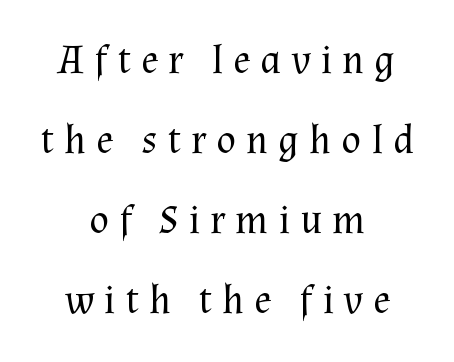
{"italic": "no", "bold": "no", "weight": "regular", "width": "normal", "stroke_contrast": "medium", "x_height": "medium", "monospaced": "no", "underline": "no", "align": "center", "line_spacing": "loose", "line_spacing_ratio": 1.95, "letter_spacing": "wide", "letter_spacing_em": 0.24, "glyph_px": 41}
